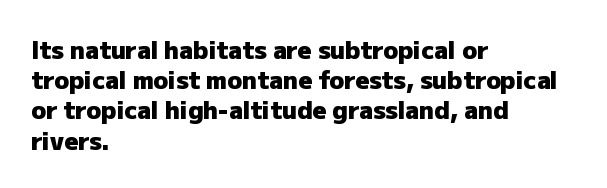
The ragged edge is on the right, which tells us the setting is flush left. The space beneath each line is pristine and unruled. This rendering leaves character spacing at its baseline value. The passage shown stacks its lines at a standard gap. Italic? Not at all — the glyphs are vertical. Emphasis by weight is at full strength: bold.
